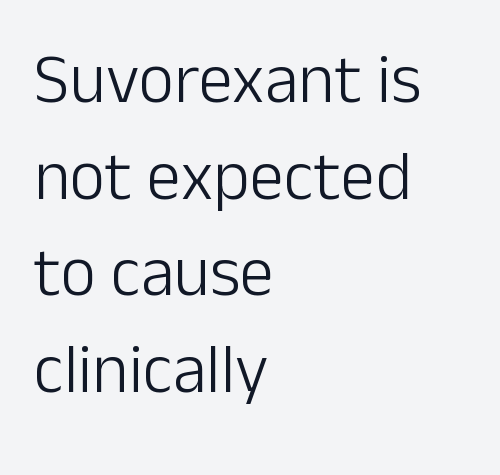
{"serif": "no", "italic": "no", "bold": "no", "weight": "light", "width": "normal", "stroke_contrast": "low", "x_height": "medium", "monospaced": "no", "underline": "no", "align": "left", "line_spacing": "normal", "line_spacing_ratio": 1.4, "letter_spacing": "normal", "letter_spacing_em": 0.0, "glyph_px": 69}
